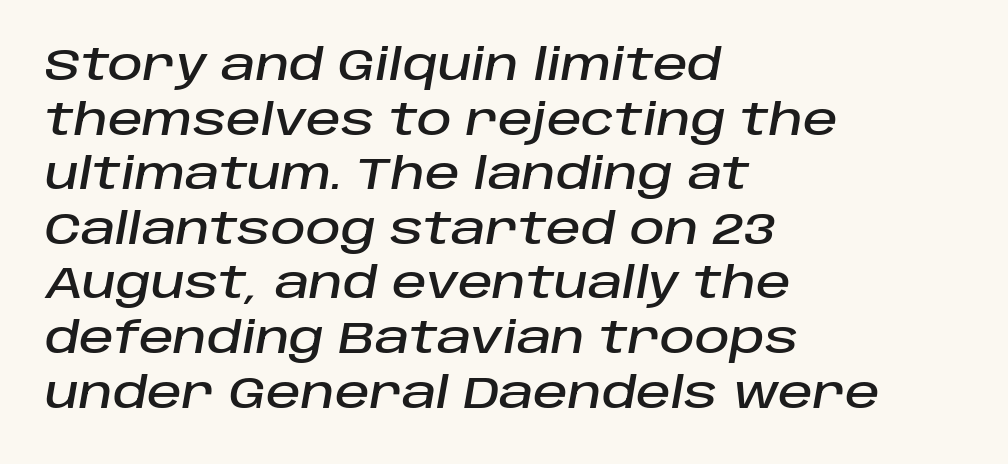
The image shows 43 px text type, italic (leaning right); set left-aligned, normal line spacing (1.27x), normal letter spacing, not underlined; low stroke contrast and a large x-height.
